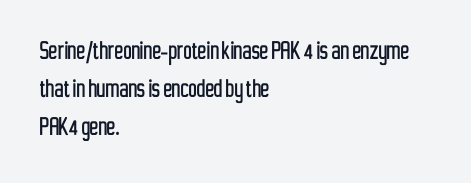
The image shows 29 px condensed sans-serif type, upright; set left-aligned, normal line spacing (1.31x), normal letter spacing, not underlined; low stroke contrast and a medium x-height.
